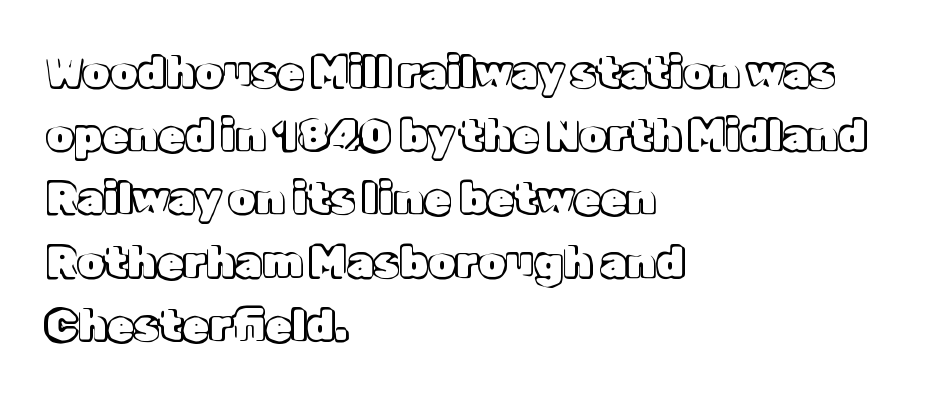
Q: Is the text italic (slanted)? A: No, it is upright.
Q: Is the text underlined? A: No.
Q: How is the paragraph aligned? A: Left-aligned.
Q: Is the spacing between letters normal or unusually wide? A: Normal.
Q: Is the spacing between lines tight, normal or loose? A: Normal.
Q: Width (condensed, normal, or wide)? A: Normal.
Q: x-height? A: Medium.
Q: Monospaced? A: No.
